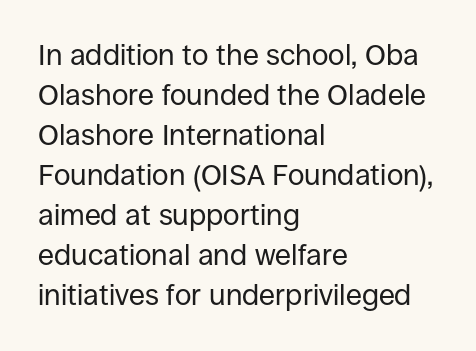
Q: Is the text bold? A: No.
Q: Is the text italic (slanted)? A: No, it is upright.
Q: Is the typeface a serif or a sans-serif typeface? A: Sans-serif.
Q: Is the text underlined? A: No.
Q: How is the paragraph aligned? A: Left-aligned.
Q: Is the spacing between letters normal or unusually wide? A: Normal.
Q: Is the spacing between lines tight, normal or loose? A: Normal.
Q: Width (condensed, normal, or wide)? A: Normal.
Q: Stroke contrast? A: Low.
Q: x-height? A: Large.
Q: Monospaced? A: No.
